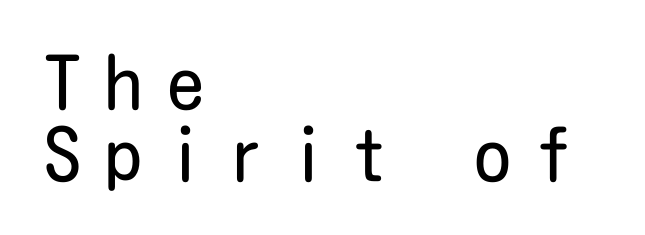
Alignment: flush left. Baseline-to-baseline distance is barely more than the letter height. No heavy texture on the line: the type isn't bold. Observe the wide spacing: letters keep a clear distance from each other.
